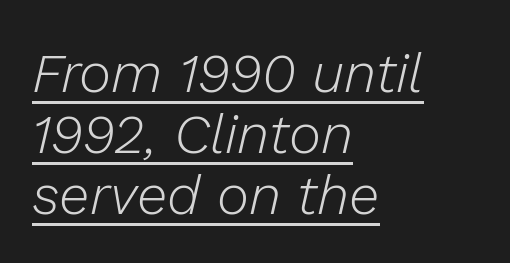
{"italic": "yes", "lean": "right", "slant_degrees": 13, "bold": "no", "weight": "light", "width": "normal", "stroke_contrast": "low", "x_height": "medium", "monospaced": "no", "underline": "yes", "align": "left", "line_spacing": "tight", "line_spacing_ratio": 1.11, "letter_spacing": "normal", "letter_spacing_em": 0.0, "glyph_px": 55}
